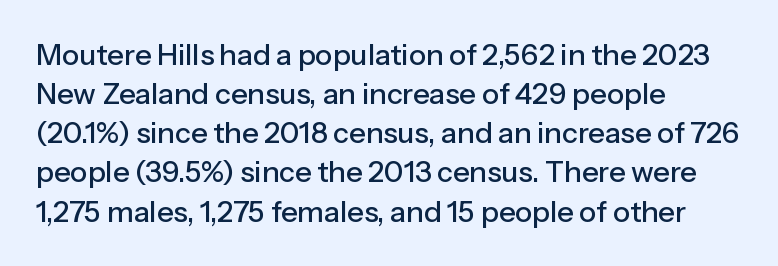
Q: Is the text italic (slanted)? A: No, it is upright.
Q: Is the typeface a serif or a sans-serif typeface? A: Sans-serif.
Q: Is the text underlined? A: No.
Q: How is the paragraph aligned? A: Left-aligned.
Q: Is the spacing between letters normal or unusually wide? A: Normal.
Q: Is the spacing between lines tight, normal or loose? A: Normal.
Q: Width (condensed, normal, or wide)? A: Normal.
Q: Stroke contrast? A: Low.
Q: x-height? A: Medium.
Q: Monospaced? A: No.
